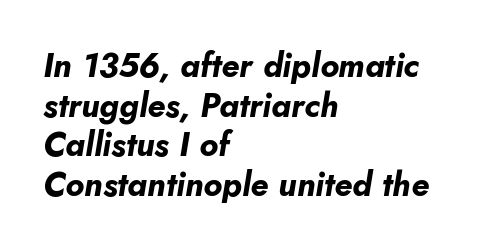
{"italic": "yes", "lean": "right", "slant_degrees": 10, "bold": "yes", "weight": "bold", "width": "normal", "stroke_contrast": "low", "x_height": "small", "monospaced": "no", "underline": "no", "align": "left", "line_spacing_ratio": 1.2, "letter_spacing": "normal", "letter_spacing_em": 0.0, "glyph_px": 33}
